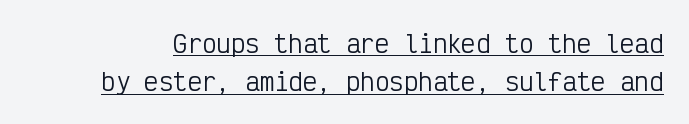
The image shows 24 px text type, upright; set normal line spacing (1.6x), normal letter spacing, underlined.
